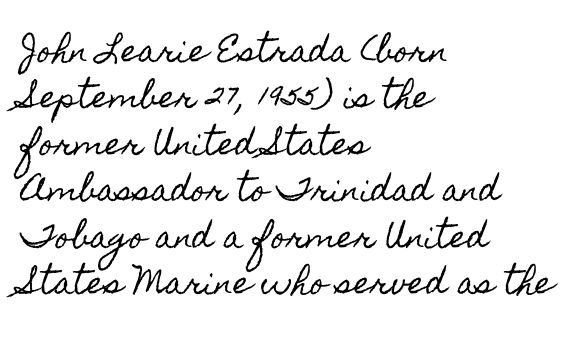
The glyphs are unaccompanied by any horizontal stroke below them. A classic flush-left, rag-right setting is used for this passage. Each word holds together tightly as a unit, with standard inter-letter gaps. How would I describe the line gaps? Plain and ordinary.
